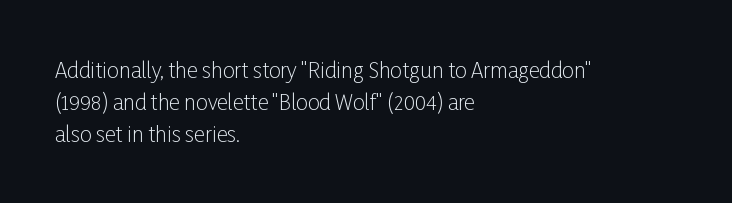
Q: Is the text bold? A: No.
Q: Is the text italic (slanted)? A: No, it is upright.
Q: Is the text underlined? A: No.
Q: How is the paragraph aligned? A: Left-aligned.
Q: Is the spacing between letters normal or unusually wide? A: Normal.
Q: Is the spacing between lines tight, normal or loose? A: Normal.
